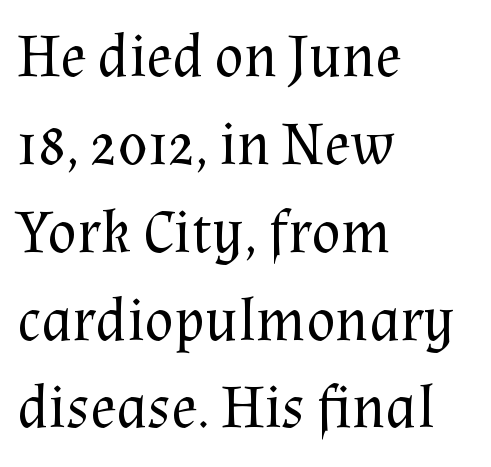
Q: Is the text bold? A: No.
Q: Is the text italic (slanted)? A: No, it is upright.
Q: Is the text underlined? A: No.
Q: How is the paragraph aligned? A: Left-aligned.
Q: Is the spacing between letters normal or unusually wide? A: Normal.
Q: Is the spacing between lines tight, normal or loose? A: Normal.
Q: Width (condensed, normal, or wide)? A: Normal.
Q: Stroke contrast? A: Medium.
Q: x-height? A: Medium.
Q: Monospaced? A: No.
